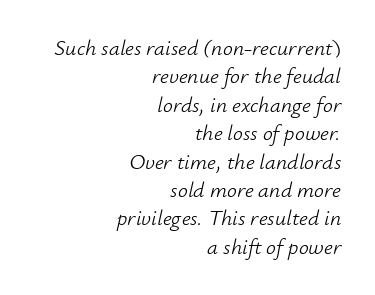
Q: Is the text bold? A: No.
Q: Is the text italic (slanted)? A: Yes, it leans right by about 12 degrees.
Q: Is the text underlined? A: No.
Q: How is the paragraph aligned? A: Right-aligned.
Q: Is the spacing between letters normal or unusually wide? A: Normal.
Q: Is the spacing between lines tight, normal or loose? A: Normal.
